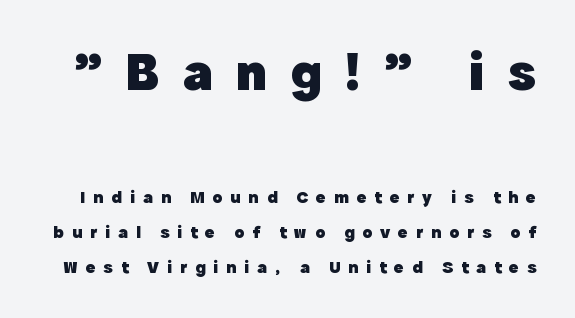
{"serif": "no", "italic": "no", "bold": "yes", "weight": "heavy", "width": "normal", "x_height": "medium", "monospaced": "no", "underline": "no", "line_spacing": "loose", "line_spacing_ratio": 1.93, "letter_spacing": "wide", "letter_spacing_em": 0.44, "larger_block": "first", "size_ratio": 3.0, "glyph_px": 54}
